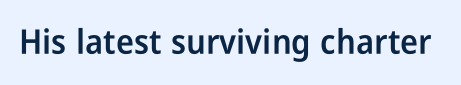
The image shows 34 px semibold, condensed sans-serif type, upright; set normal letter spacing, not underlined; low stroke contrast and a medium x-height.
